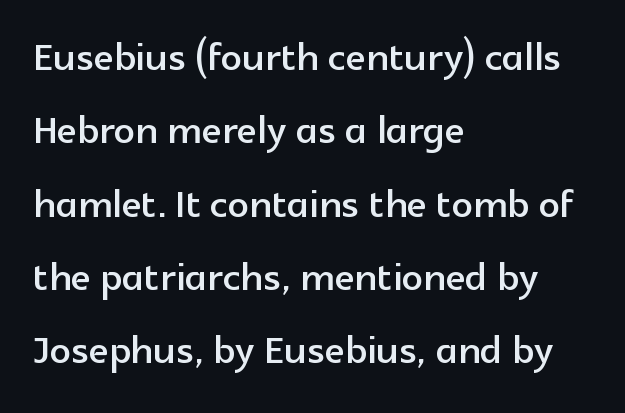
{"serif": "no", "italic": "no", "width": "normal", "x_height": "medium", "monospaced": "no", "underline": "no", "align": "left", "line_spacing": "normal", "line_spacing_ratio": 1.41, "letter_spacing": "normal", "letter_spacing_em": 0.0, "glyph_px": 52}
